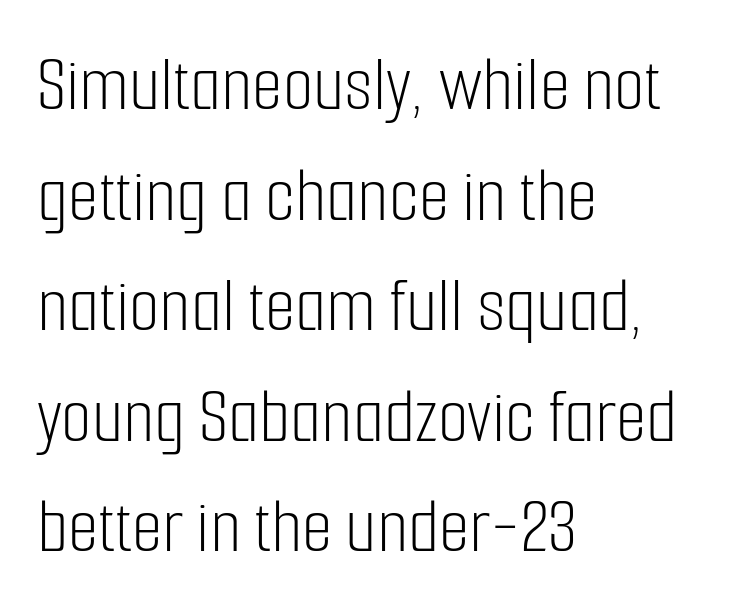
{"serif": "no", "italic": "no", "bold": "no", "weight": "light", "width": "condensed", "stroke_contrast": "low", "x_height": "medium", "monospaced": "no", "underline": "no", "align": "left", "line_spacing": "normal", "line_spacing_ratio": 1.4, "letter_spacing": "normal", "letter_spacing_em": 0.0, "glyph_px": 79}
